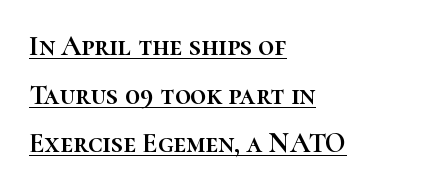
The image shows 28 px text type, upright; set left-aligned, line spacing 1.74x, normal letter spacing, underlined; high stroke contrast and a medium x-height.
